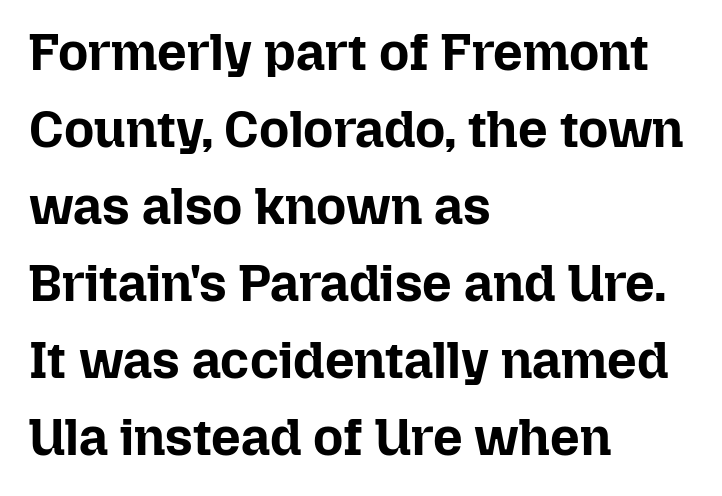
You can tell it's not italic because the verticals are truly vertical. Character widths vary here, with narrow letters taking less room than wide ones. Lines of text with bare space underneath. A normal amount of white space separates one row of letters from the next.
